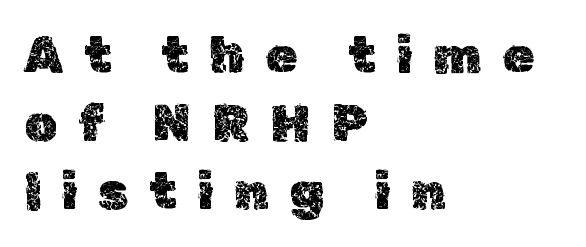
Q: Is the text italic (slanted)? A: No, it is upright.
Q: Is the text underlined? A: No.
Q: How is the paragraph aligned? A: Left-aligned.
Q: Is the spacing between letters normal or unusually wide? A: Unusually wide.
Q: Is the spacing between lines tight, normal or loose? A: Normal.
Q: Width (condensed, normal, or wide)? A: Normal.
Q: x-height? A: Medium.
Q: Monospaced? A: No.
